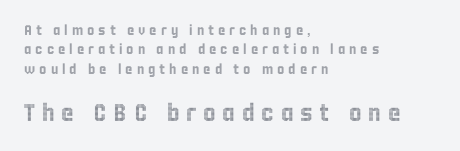
Q: Is the text italic (slanted)? A: No, it is upright.
Q: Is the text underlined? A: No.
Q: How is the paragraph aligned? A: Left-aligned.
Q: Is the spacing between letters normal or unusually wide? A: Unusually wide.
Q: Is the spacing between lines tight, normal or loose? A: Normal.
Q: Which block of text is set in a larger size, the first (top) or the second (bottom)? A: The second (bottom) one.
